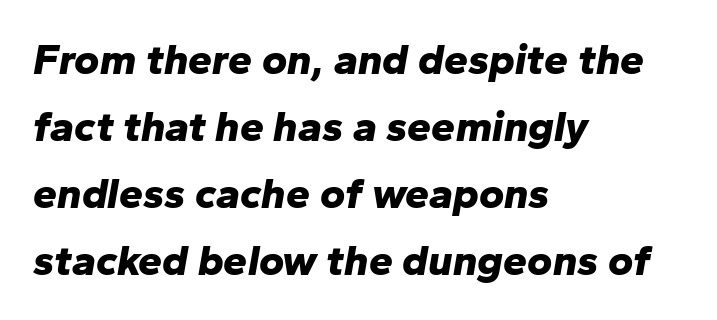
The image shows 43 px bold type, italic (leaning right); set left-aligned, normal line spacing (1.56x), normal letter spacing, not underlined; low stroke contrast and a medium x-height.
